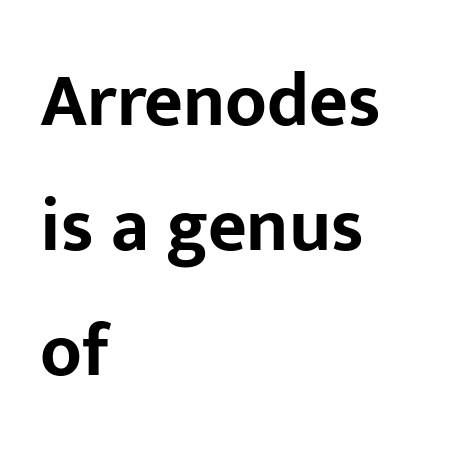
The image shows 75 px bold sans-serif type, upright; set left-aligned, normal line spacing (1.67x), normal letter spacing, not underlined; low stroke contrast and a medium x-height.
